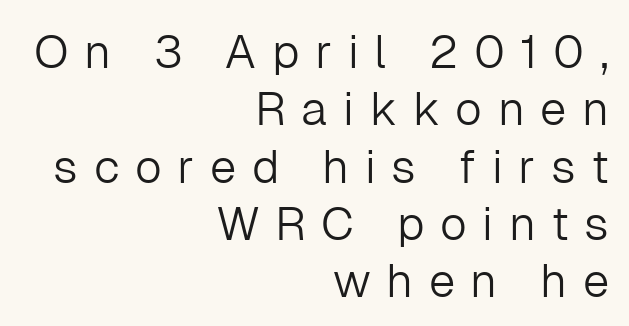
Q: Is the text bold? A: No.
Q: Is the text italic (slanted)? A: No, it is upright.
Q: Is the typeface a serif or a sans-serif typeface? A: Sans-serif.
Q: Is the text underlined? A: No.
Q: How is the paragraph aligned? A: Right-aligned.
Q: Is the spacing between letters normal or unusually wide? A: Unusually wide.
Q: Width (condensed, normal, or wide)? A: Normal.
Q: Stroke contrast? A: Low.
Q: x-height? A: Medium.
Q: Monospaced? A: No.
